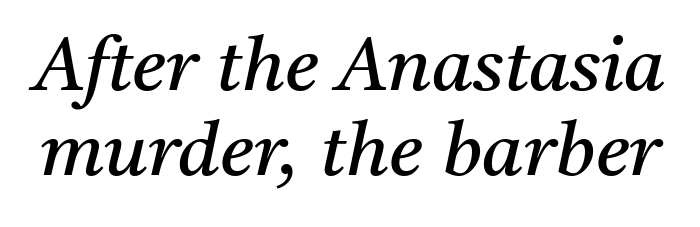
When letters slant like this, we call the style italic. Beneath every word, the page is bare. Compared with typical body copy, the letter spacing here is the same. Tightly led — the rows are bunched. Check where the strokes stop: tiny serifs finish them off.
